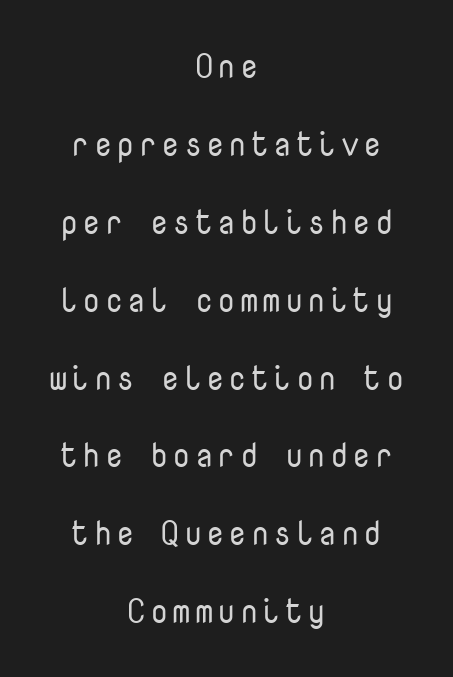
Nope, no serifs anywhere on these letters. Counters stay open thanks to moderate or lighter strokes. Does the leading feel generous? Absolutely, it's lavish. Note the uniform advance width — an 'i' takes as much space as an 'm'. Notice how the passage keeps no hard edge, just a central spine. This sample uses an upright cut, with every glyph sitting square on the baseline.
